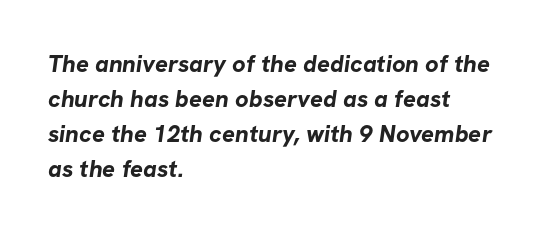
Q: Is the text bold? A: Yes.
Q: Is the text underlined? A: No.
Q: How is the paragraph aligned? A: Left-aligned.
Q: Is the spacing between letters normal or unusually wide? A: Normal.
Q: Is the spacing between lines tight, normal or loose? A: Normal.
